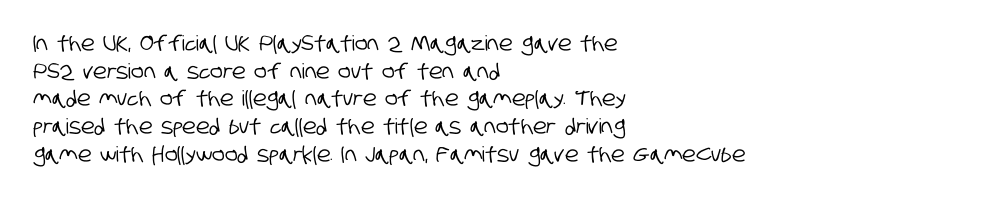
The image shows 21 px text type; set left-aligned, normal line spacing (1.32x), normal letter spacing, not underlined.
